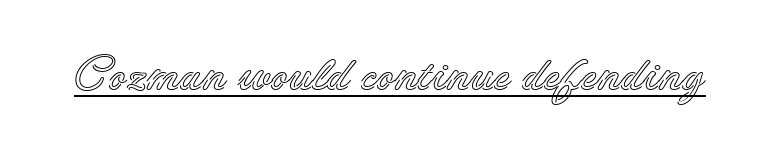
Q: Is the text italic (slanted)? A: Yes.
Q: Is the text underlined? A: Yes.
Q: Is the spacing between letters normal or unusually wide? A: Normal.
Q: Width (condensed, normal, or wide)? A: Normal.
Q: x-height? A: Small.
Q: Monospaced? A: No.
